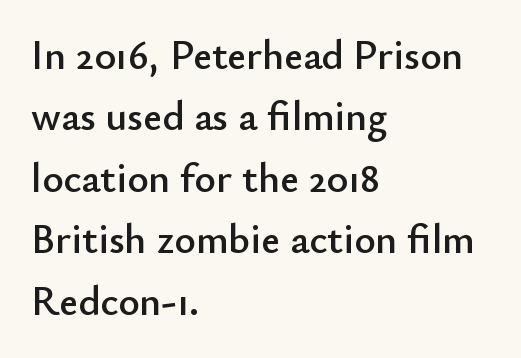
The image shows 41 px sans-serif type, upright; set left-aligned, normal line spacing (1.5x), normal letter spacing, not underlined; low stroke contrast and a small x-height.
